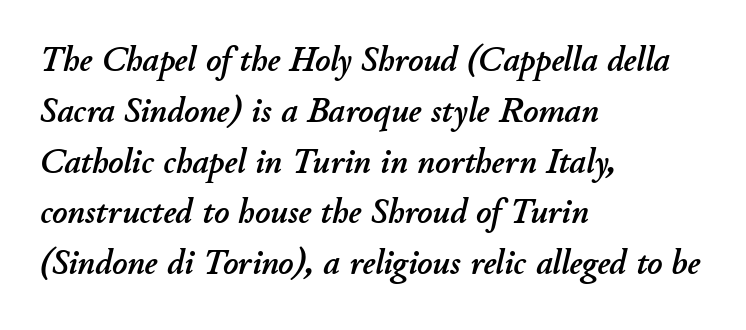
Q: Is the text italic (slanted)? A: Yes, it leans right by about 11 degrees.
Q: Is the text underlined? A: No.
Q: How is the paragraph aligned? A: Left-aligned.
Q: Is the spacing between letters normal or unusually wide? A: Normal.
Q: Is the spacing between lines tight, normal or loose? A: Normal.
Q: Width (condensed, normal, or wide)? A: Normal.
Q: Stroke contrast? A: Low.
Q: x-height? A: Small.
Q: Monospaced? A: No.
